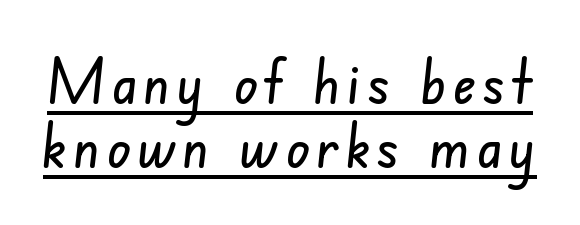
You can see a thin bar hugging the bottom of the glyphs. Cramped leading. The glyphs in this specimen are sans serif. Is this a fixed-width face? No — the glyphs have proportional, varying widths.
